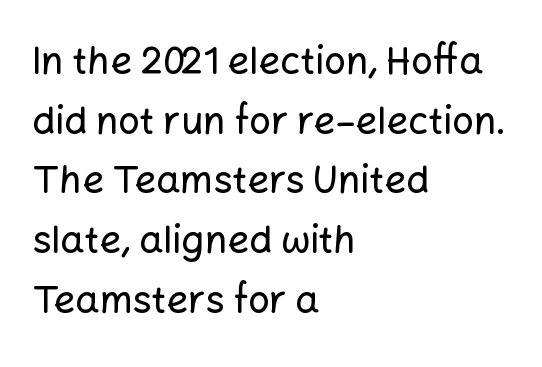
Q: Is the text italic (slanted)? A: No, it is upright.
Q: Is the typeface a serif or a sans-serif typeface? A: Sans-serif.
Q: Is the text underlined? A: No.
Q: How is the paragraph aligned? A: Left-aligned.
Q: Is the spacing between letters normal or unusually wide? A: Normal.
Q: Is the spacing between lines tight, normal or loose? A: Normal.
Q: Width (condensed, normal, or wide)? A: Normal.
Q: Stroke contrast? A: Low.
Q: x-height? A: Medium.
Q: Monospaced? A: No.
